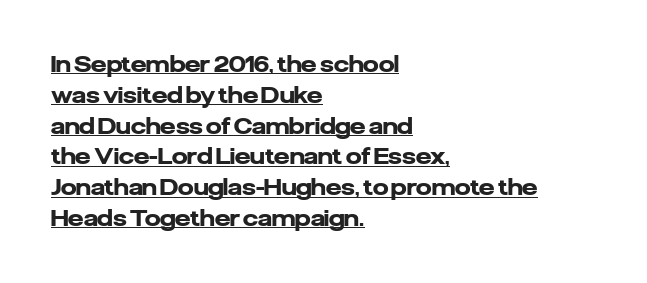
{"italic": "no", "bold": "yes", "underline": "yes", "align": "left", "line_spacing": "normal", "line_spacing_ratio": 1.4, "letter_spacing": "normal", "letter_spacing_em": 0.0, "glyph_px": 22}
